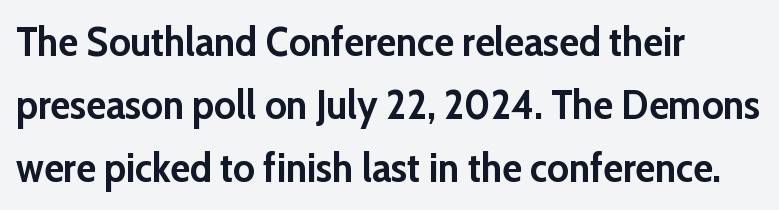
The image shows 41 px semibold sans-serif type, upright; set left-aligned, normal line spacing (1.54x), normal letter spacing, not underlined; low stroke contrast and a medium x-height.
